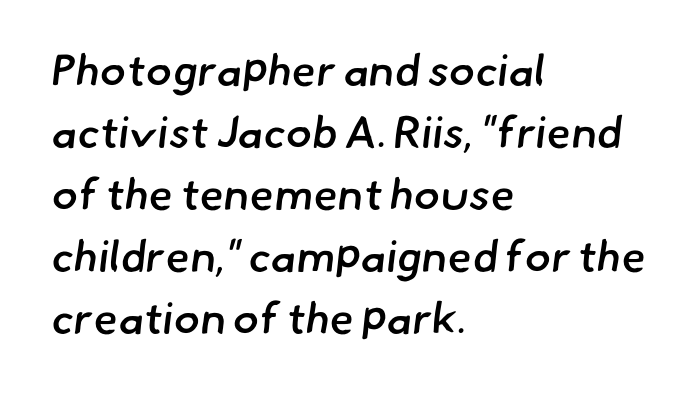
{"serif": "no", "bold": "semi", "weight": "semibold", "width": "normal", "stroke_contrast": "low", "x_height": "small", "monospaced": "no", "underline": "no", "align": "left", "line_spacing": "normal", "line_spacing_ratio": 1.41, "letter_spacing": "normal", "letter_spacing_em": 0.0, "glyph_px": 44}
